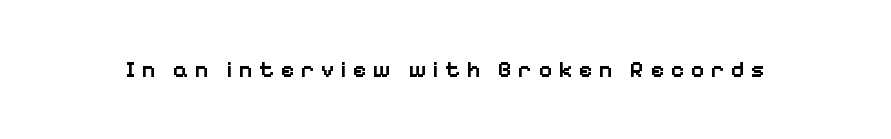
Q: Is the text bold? A: Semi-bold.
Q: Is the text italic (slanted)? A: No, it is upright.
Q: Is the text underlined? A: No.
Q: Is the spacing between letters normal or unusually wide? A: Unusually wide.
